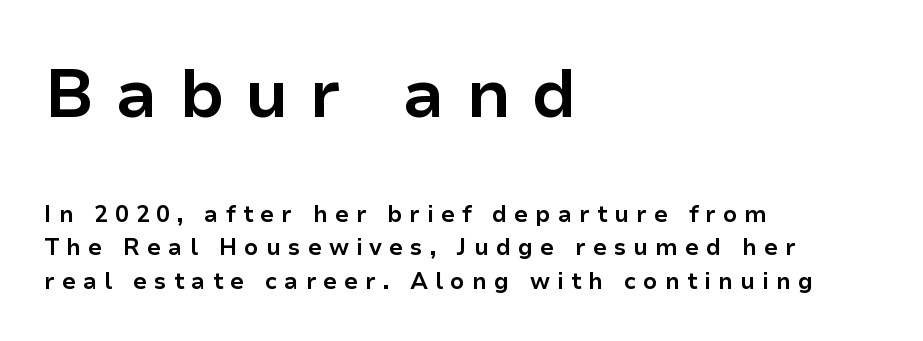
Q: Is the text bold? A: Yes.
Q: Is the text italic (slanted)? A: No, it is upright.
Q: Is the typeface a serif or a sans-serif typeface? A: Sans-serif.
Q: Is the text underlined? A: No.
Q: How is the paragraph aligned? A: Left-aligned.
Q: Is the spacing between letters normal or unusually wide? A: Unusually wide.
Q: Is the spacing between lines tight, normal or loose? A: Normal.
Q: Which block of text is set in a larger size, the first (top) or the second (bottom)? A: The first (top) one.
Q: Width (condensed, normal, or wide)? A: Normal.
Q: Stroke contrast? A: Low.
Q: x-height? A: Medium.
Q: Monospaced? A: No.
